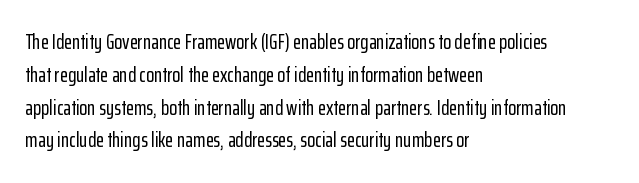
Q: Is the text italic (slanted)? A: No, it is upright.
Q: Is the text underlined? A: No.
Q: How is the paragraph aligned? A: Left-aligned.
Q: Is the spacing between letters normal or unusually wide? A: Normal.
Q: Is the spacing between lines tight, normal or loose? A: Normal.
